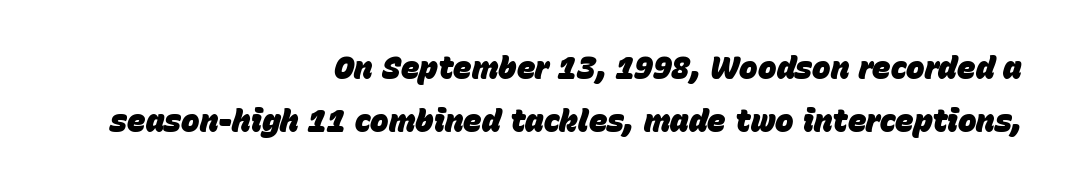
Note the varied advance widths — an 'i' is clearly narrower than an 'm'. The whole block is typeset with a tilt. Horizontally, the lines are justified to the trailing edge only. The type is set solid horizontally, with unmodified tracking. Vertically, the passage feels balanced, rows spaced as you'd expect. A dark, heavy texture on the line: the type is bold.
